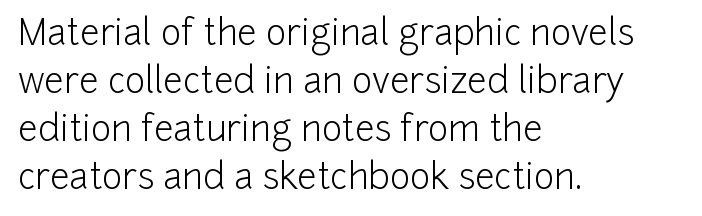
Q: Is the text bold? A: No.
Q: Is the text italic (slanted)? A: No, it is upright.
Q: Is the typeface a serif or a sans-serif typeface? A: Sans-serif.
Q: Is the text underlined? A: No.
Q: How is the paragraph aligned? A: Left-aligned.
Q: Is the spacing between letters normal or unusually wide? A: Normal.
Q: Is the spacing between lines tight, normal or loose? A: Normal.
Q: Width (condensed, normal, or wide)? A: Normal.
Q: Stroke contrast? A: Low.
Q: x-height? A: Medium.
Q: Monospaced? A: No.
